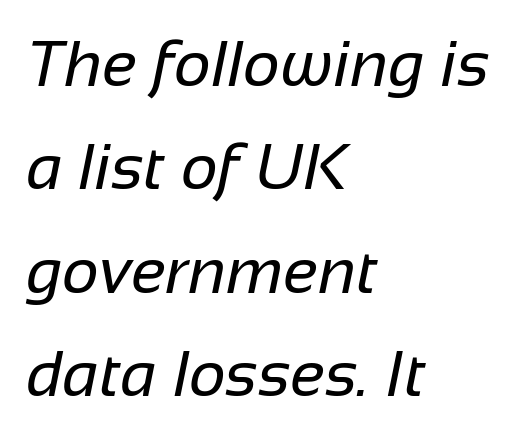
The image shows 65 px regular-weight sans-serif type; set left-aligned, normal line spacing (1.59x), normal letter spacing, not underlined; low stroke contrast and a medium x-height.
